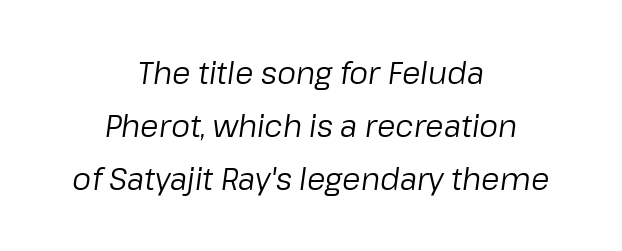
Q: Is the text bold? A: No.
Q: Is the text italic (slanted)? A: Yes, it leans right by about 8 degrees.
Q: Is the text underlined? A: No.
Q: How is the paragraph aligned? A: Centered.
Q: Is the spacing between letters normal or unusually wide? A: Normal.
Q: Width (condensed, normal, or wide)? A: Normal.
Q: Stroke contrast? A: Low.
Q: x-height? A: Medium.
Q: Monospaced? A: No.
